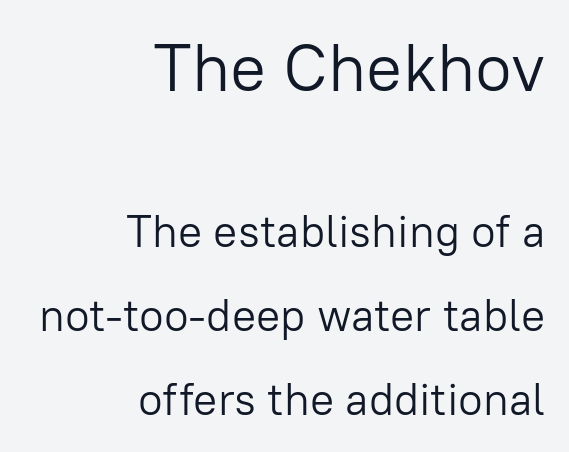
This sample has the flowing, uneven cadence of proportional lettering. Italic? Not at all — the glyphs are vertical. In this sample the first text group is rendered at the bigger scale. The type family on display is of the sans-serif kind. On a weight scale, this lands at 450 or below. Where is the straight margin? On the right.
